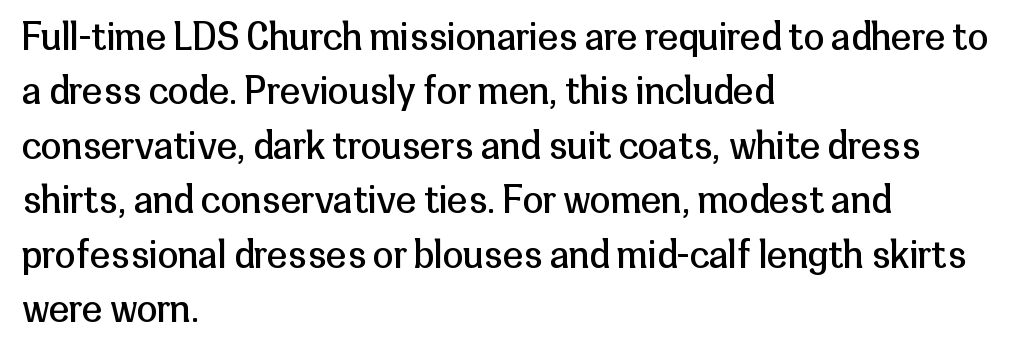
Is this a fixed-width face? No — the glyphs have proportional, varying widths. Bare-footed words on every line. Serifs: no, the terminals of the letterforms are clean. Default kerning and tracking; the words read as compact shapes. Notice how the stems are strictly vertical — no italics here.
